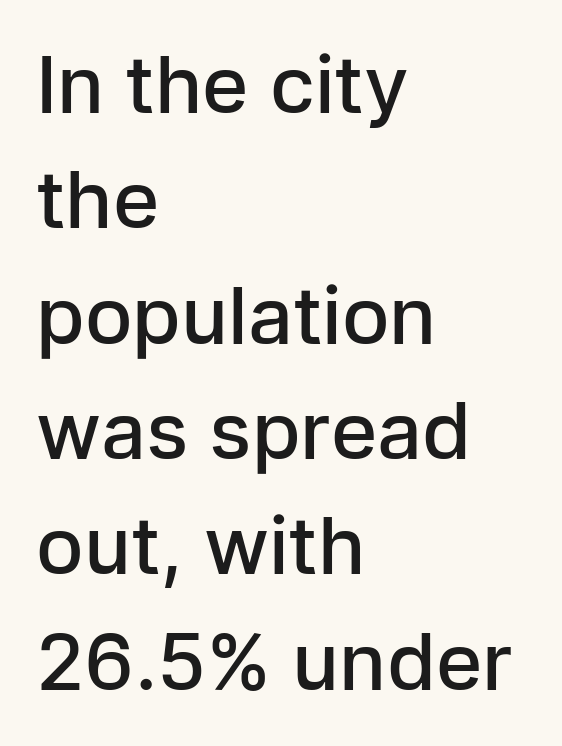
Here the designer chose a conventional face with non-uniform glyph widths. Reading down the column, the eye jumps a familiar distance to each next line. The rendering anchors every line to the left-hand side. Look at the stroke-to-counter ratio: somewhat heavy, a semibold. What stands out about the letter spacing? Nothing — it is the standard amount. The lettering holds an erect, upright posture throughout.
